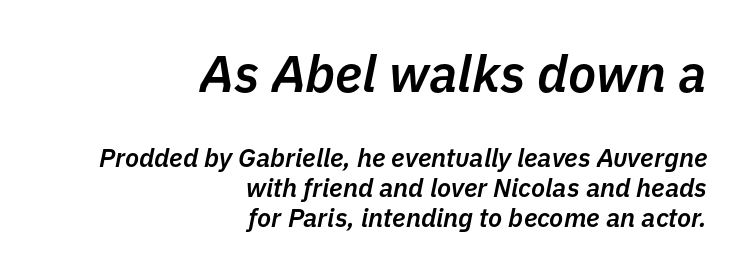
{"italic": "yes", "lean": "right", "slant_degrees": 11, "bold": "semi", "weight": "semibold", "width": "normal", "stroke_contrast": "low", "x_height": "medium", "monospaced": "no", "underline": "no", "align": "right", "line_spacing_ratio": 1.16, "letter_spacing": "normal", "letter_spacing_em": 0.0, "larger_block": "first", "size_ratio": 2.0, "glyph_px": 52}
